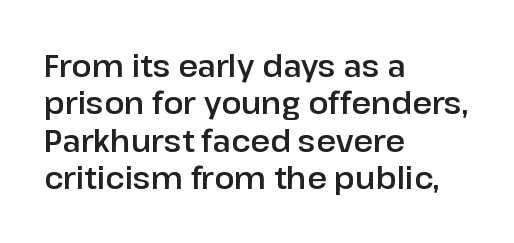
The image shows 30 px sans-serif type, upright; set left-aligned, normal line spacing (1.25x), normal letter spacing, not underlined; low stroke contrast and a medium x-height.
